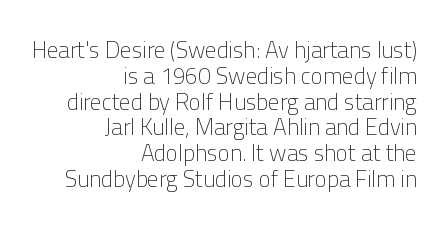
Q: Is the text bold? A: No.
Q: Is the text italic (slanted)? A: No, it is upright.
Q: Is the text underlined? A: No.
Q: How is the paragraph aligned? A: Right-aligned.
Q: Is the spacing between letters normal or unusually wide? A: Normal.
Q: Is the spacing between lines tight, normal or loose? A: Tight.
